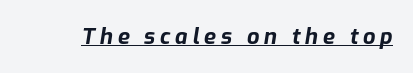
Q: Is the text bold? A: Yes.
Q: Is the text italic (slanted)? A: Yes, it leans right by about 9 degrees.
Q: Is the text underlined? A: Yes.
Q: Is the spacing between letters normal or unusually wide? A: Unusually wide.
